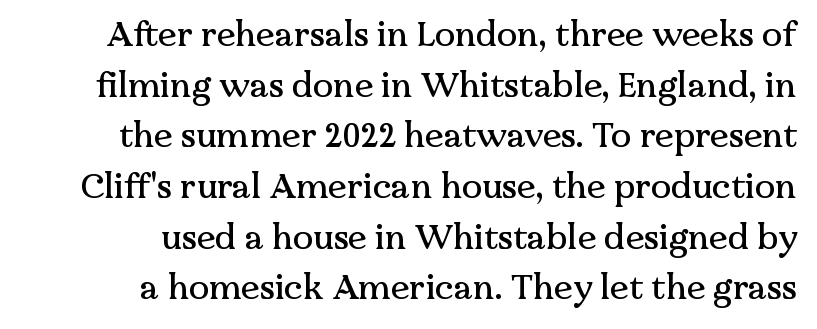
{"serif": "yes", "italic": "no", "width": "normal", "stroke_contrast": "medium", "x_height": "medium", "monospaced": "no", "underline": "no", "align": "right", "line_spacing": "normal", "line_spacing_ratio": 1.49, "letter_spacing": "normal", "letter_spacing_em": 0.0, "glyph_px": 34}
